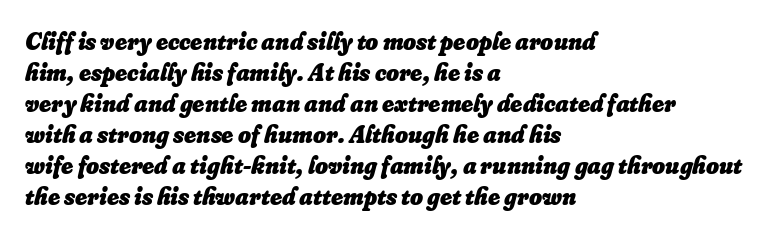
{"italic": "yes", "lean": "right", "slant_degrees": 16, "bold": "yes", "underline": "no", "align": "left", "line_spacing_ratio": 1.24, "letter_spacing": "normal", "letter_spacing_em": 0.0, "glyph_px": 25}
